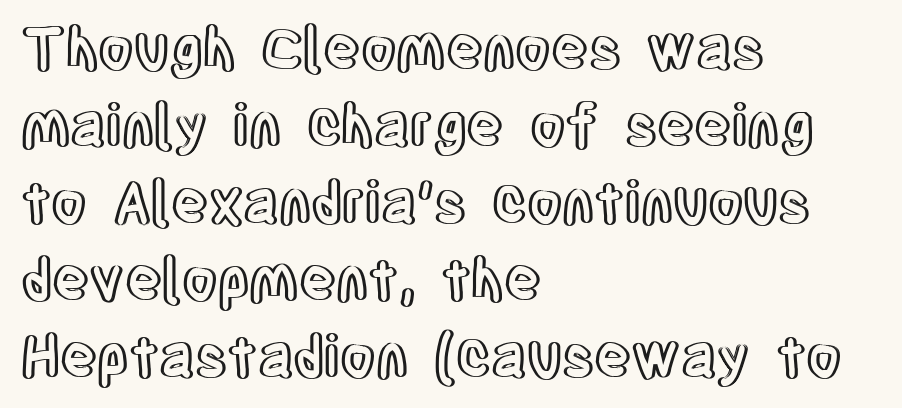
These lines are rendered in a variable-pitch font. Horizontal alignment here is leftward, the default for most running prose. Notice how descenders clear the ascenders below comfortably — that's standard leading. Nothing unusual about the tracking: characters are spaced as the font intends.
